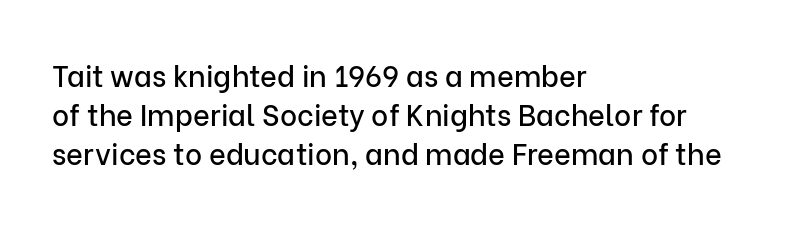
Q: Is the text italic (slanted)? A: No, it is upright.
Q: Is the typeface a serif or a sans-serif typeface? A: Sans-serif.
Q: Is the text underlined? A: No.
Q: How is the paragraph aligned? A: Left-aligned.
Q: Is the spacing between letters normal or unusually wide? A: Normal.
Q: Is the spacing between lines tight, normal or loose? A: Normal.
Q: Width (condensed, normal, or wide)? A: Normal.
Q: Stroke contrast? A: Low.
Q: x-height? A: Medium.
Q: Monospaced? A: No.
